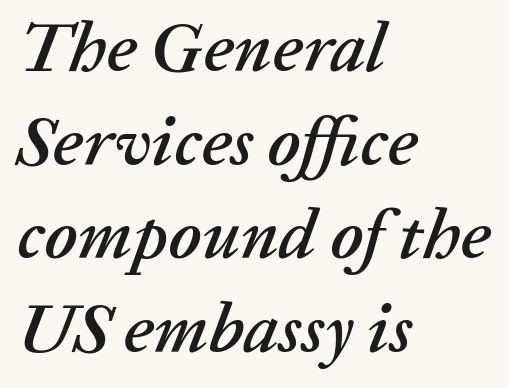
{"italic": "yes", "lean": "right", "slant_degrees": 20, "width": "normal", "stroke_contrast": "low", "x_height": "medium", "monospaced": "no", "underline": "no", "align": "left", "line_spacing": "normal", "line_spacing_ratio": 1.32, "letter_spacing": "normal", "letter_spacing_em": 0.0, "glyph_px": 71}
